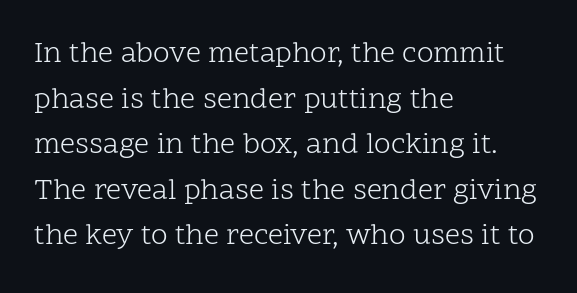
{"serif": "yes", "italic": "no", "bold": "no", "weight": "light", "width": "normal", "stroke_contrast": "low", "x_height": "medium", "monospaced": "no", "underline": "no", "align": "left", "line_spacing": "normal", "line_spacing_ratio": 1.52, "letter_spacing": "normal", "letter_spacing_em": 0.0, "glyph_px": 30}
